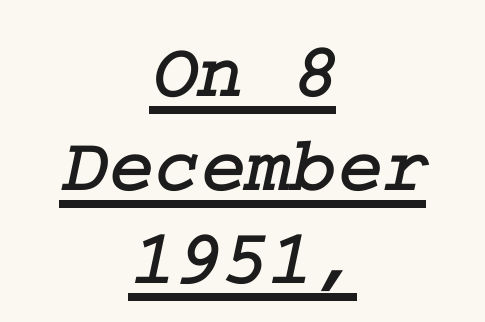
{"serif": "yes", "width": "normal", "stroke_contrast": "low", "x_height": "medium", "underline": "yes", "align": "center", "line_spacing_ratio": 1.2, "letter_spacing": "normal", "letter_spacing_em": 0.0, "glyph_px": 78}
